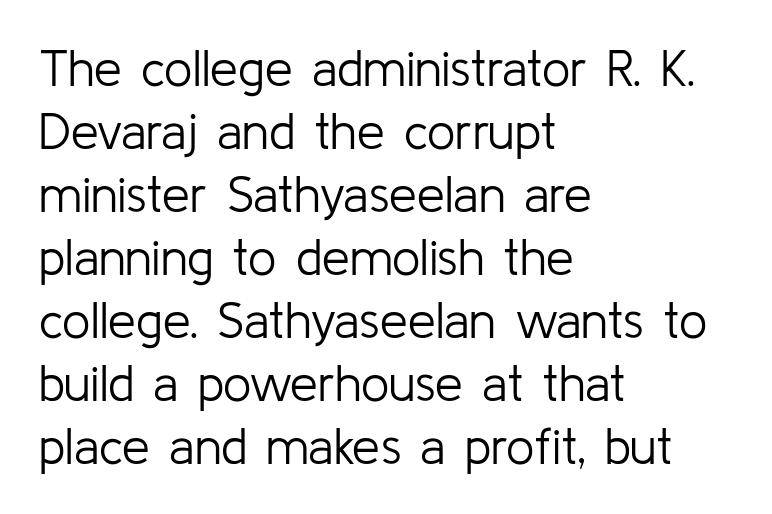
Q: Is the text bold? A: No.
Q: Is the text italic (slanted)? A: No, it is upright.
Q: Is the typeface a serif or a sans-serif typeface? A: Sans-serif.
Q: Is the text underlined? A: No.
Q: How is the paragraph aligned? A: Left-aligned.
Q: Is the spacing between letters normal or unusually wide? A: Normal.
Q: Is the spacing between lines tight, normal or loose? A: Normal.
Q: Width (condensed, normal, or wide)? A: Normal.
Q: Stroke contrast? A: Low.
Q: x-height? A: Medium.
Q: Monospaced? A: No.
